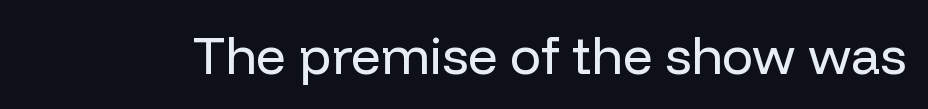
The image shows 52 px regular-weight sans-serif type, upright; set normal letter spacing, not underlined; low stroke contrast and a medium x-height.
